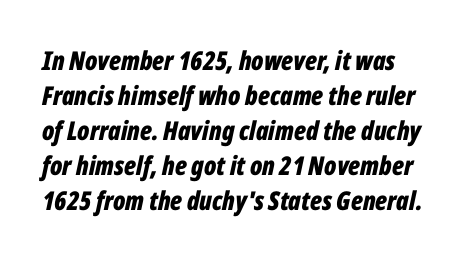
The image shows 26 px bold type, italic (leaning right); set normal line spacing (1.35x), normal letter spacing, not underlined.
